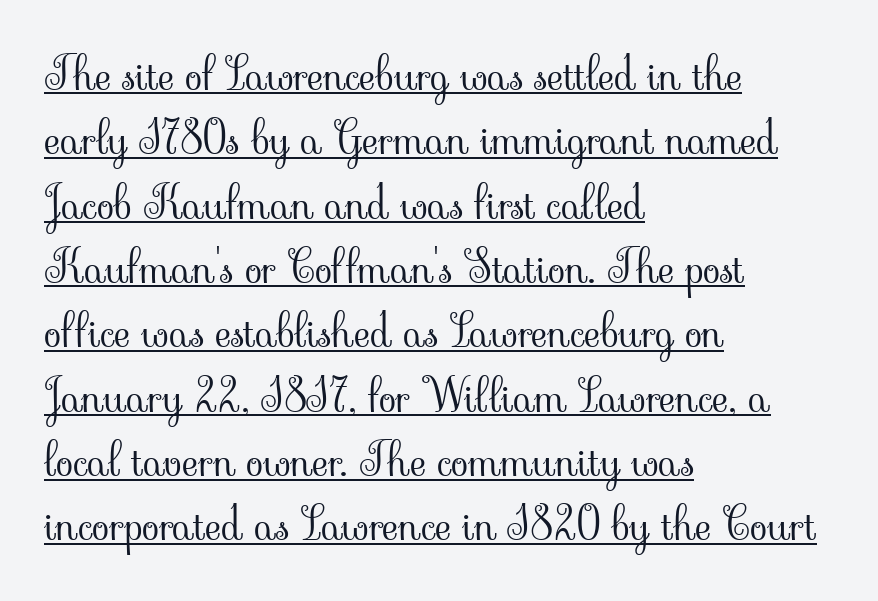
Q: Is the text bold? A: No.
Q: Is the text italic (slanted)? A: No, it is upright.
Q: Is the typeface a serif or a sans-serif typeface? A: Serif.
Q: Is the text underlined? A: Yes.
Q: How is the paragraph aligned? A: Left-aligned.
Q: Is the spacing between letters normal or unusually wide? A: Normal.
Q: Is the spacing between lines tight, normal or loose? A: Normal.
Q: Width (condensed, normal, or wide)? A: Normal.
Q: Stroke contrast? A: Low.
Q: x-height? A: Small.
Q: Monospaced? A: No.
